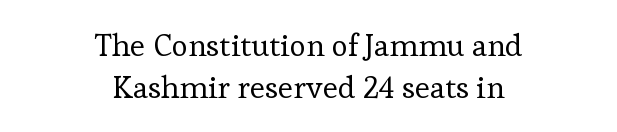
The image shows 31 px regular-weight serif type, upright; set centered, normal line spacing (1.34x), normal letter spacing, not underlined; low stroke contrast and a medium x-height.
